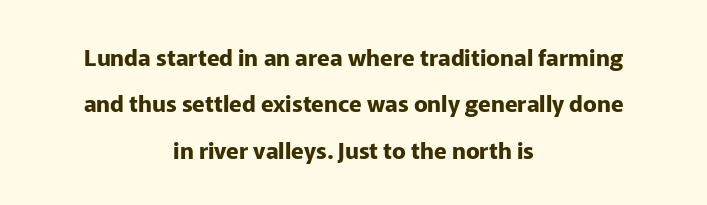
Q: Is the text bold? A: Yes.
Q: Is the text italic (slanted)? A: No, it is upright.
Q: Is the text underlined? A: No.
Q: How is the paragraph aligned? A: Centered.
Q: Is the spacing between letters normal or unusually wide? A: Normal.
Q: Is the spacing between lines tight, normal or loose? A: Loose.
